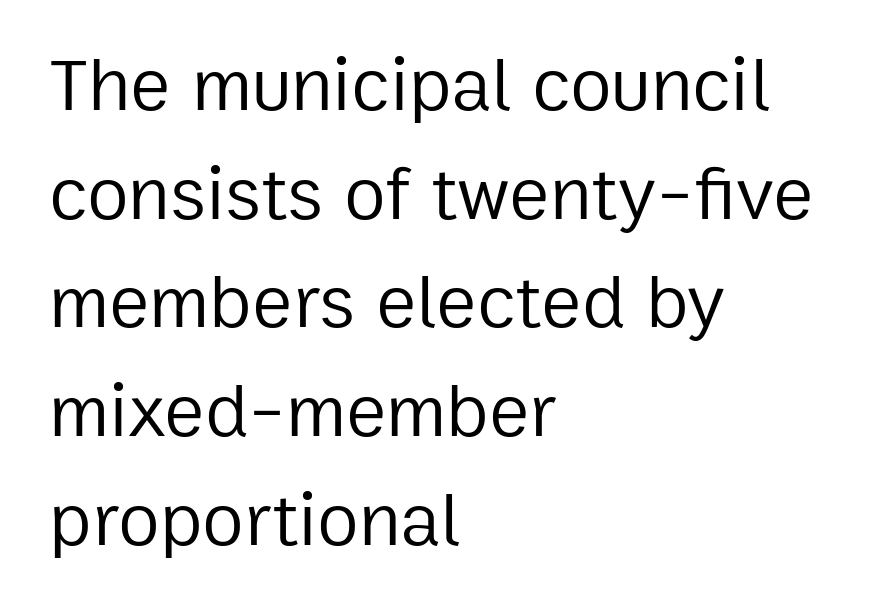
Q: Is the text bold? A: No.
Q: Is the text italic (slanted)? A: No, it is upright.
Q: Is the typeface a serif or a sans-serif typeface? A: Sans-serif.
Q: Is the text underlined? A: No.
Q: How is the paragraph aligned? A: Left-aligned.
Q: Is the spacing between letters normal or unusually wide? A: Normal.
Q: Is the spacing between lines tight, normal or loose? A: Normal.
Q: Width (condensed, normal, or wide)? A: Normal.
Q: Stroke contrast? A: Low.
Q: x-height? A: Medium.
Q: Monospaced? A: No.
